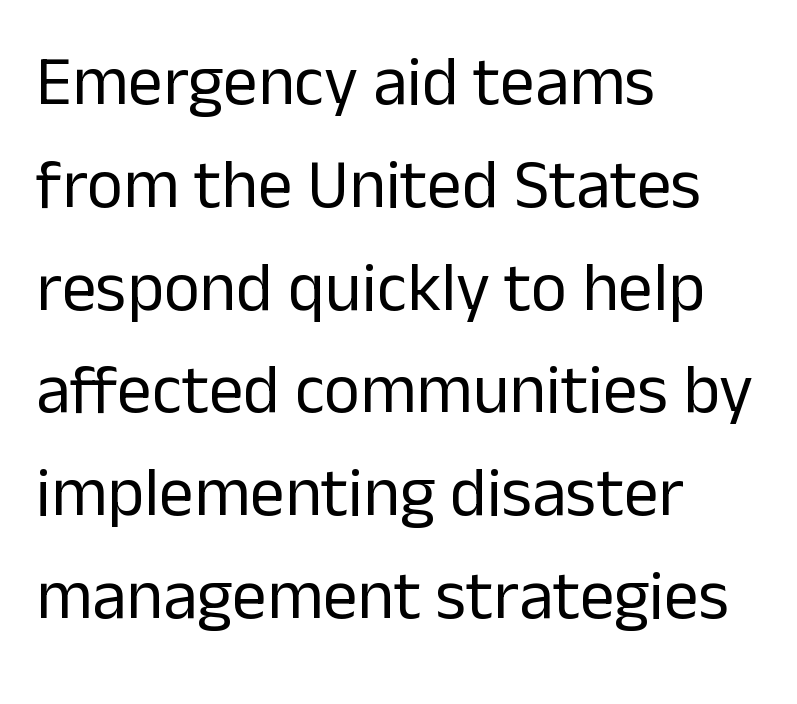
The lettering holds an erect, upright posture throughout. Observe the absence of serifs on each vertical stroke in this sample. Glyph-to-glyph distance matches everyday printed text. The font sits on the lighter half of the weight spectrum, regular included.
